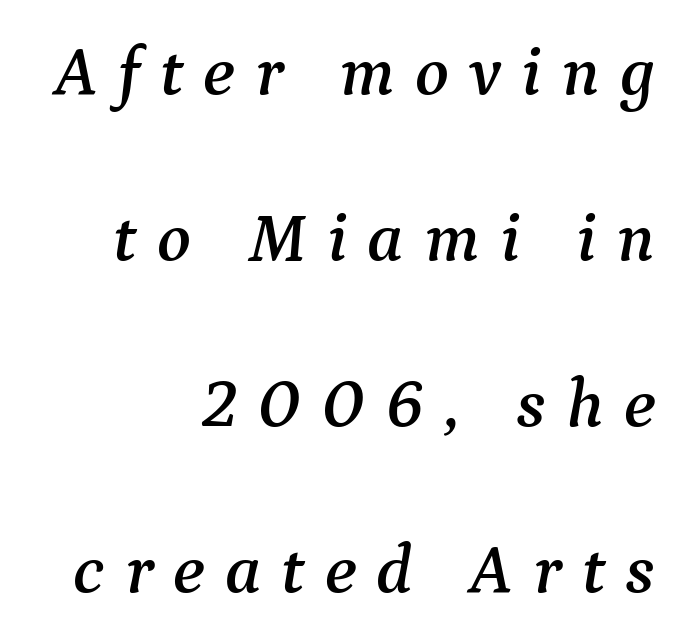
Q: Is the text italic (slanted)? A: Yes, it leans right by about 9 degrees.
Q: Is the typeface a serif or a sans-serif typeface? A: Serif.
Q: Is the text underlined? A: No.
Q: How is the paragraph aligned? A: Right-aligned.
Q: Is the spacing between letters normal or unusually wide? A: Unusually wide.
Q: Is the spacing between lines tight, normal or loose? A: Loose.
Q: Width (condensed, normal, or wide)? A: Normal.
Q: Stroke contrast? A: Medium.
Q: x-height? A: Medium.
Q: Monospaced? A: No.
